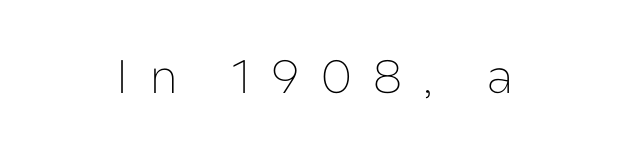
Q: Is the text bold? A: No.
Q: Is the text italic (slanted)? A: No, it is upright.
Q: Is the typeface a serif or a sans-serif typeface? A: Sans-serif.
Q: Is the text underlined? A: No.
Q: How is the paragraph aligned? A: Centered.
Q: Is the spacing between letters normal or unusually wide? A: Unusually wide.
Q: Width (condensed, normal, or wide)? A: Normal.
Q: Stroke contrast? A: Low.
Q: x-height? A: Medium.
Q: Monospaced? A: No.
